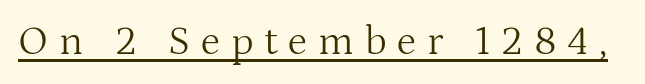
Q: Is the text bold? A: No.
Q: Is the text italic (slanted)? A: No, it is upright.
Q: Is the typeface a serif or a sans-serif typeface? A: Serif.
Q: Is the text underlined? A: Yes.
Q: Is the spacing between letters normal or unusually wide? A: Unusually wide.
Q: Width (condensed, normal, or wide)? A: Normal.
Q: Stroke contrast? A: Medium.
Q: x-height? A: Medium.
Q: Monospaced? A: No.
